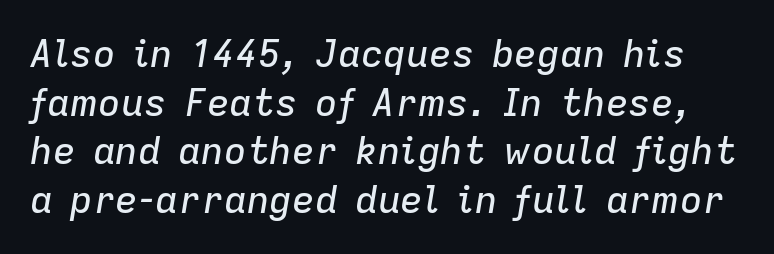
The image shows 38 px text type, italic (leaning right); set normal line spacing (1.28x), normal letter spacing, not underlined; low stroke contrast and a medium x-height.
